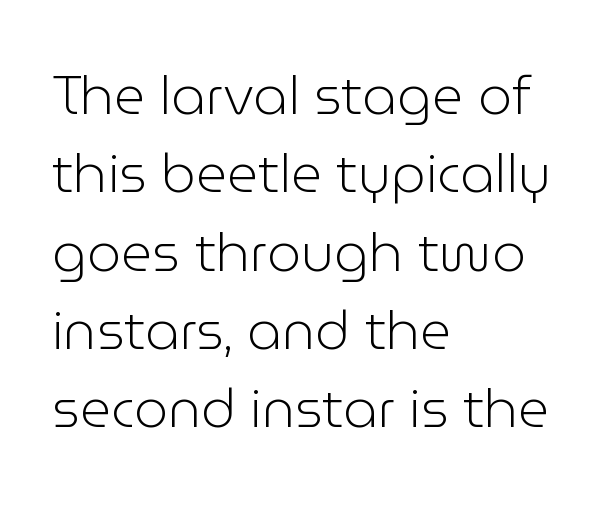
These glyphs show unthickened strokes, regular width or finer. Looks like regular typesetting: each glyph gets only the width it needs. The line texture is even and compact thanks to regular tracking. Just letters on the line, the space beneath them empty. The vertical gap from one line to the next is medium.
